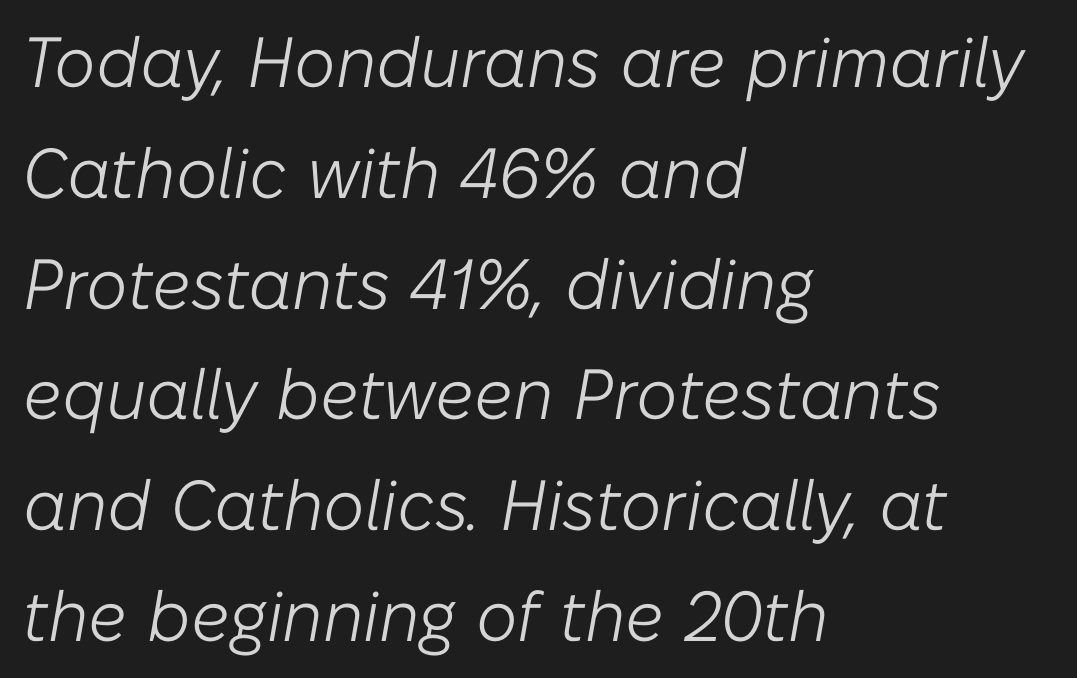
Q: Is the text bold? A: No.
Q: Is the text italic (slanted)? A: Yes, it leans right by about 10 degrees.
Q: Is the text underlined? A: No.
Q: How is the paragraph aligned? A: Left-aligned.
Q: Is the spacing between letters normal or unusually wide? A: Normal.
Q: Is the spacing between lines tight, normal or loose? A: Normal.
Q: Width (condensed, normal, or wide)? A: Normal.
Q: Stroke contrast? A: Low.
Q: x-height? A: Medium.
Q: Monospaced? A: No.
